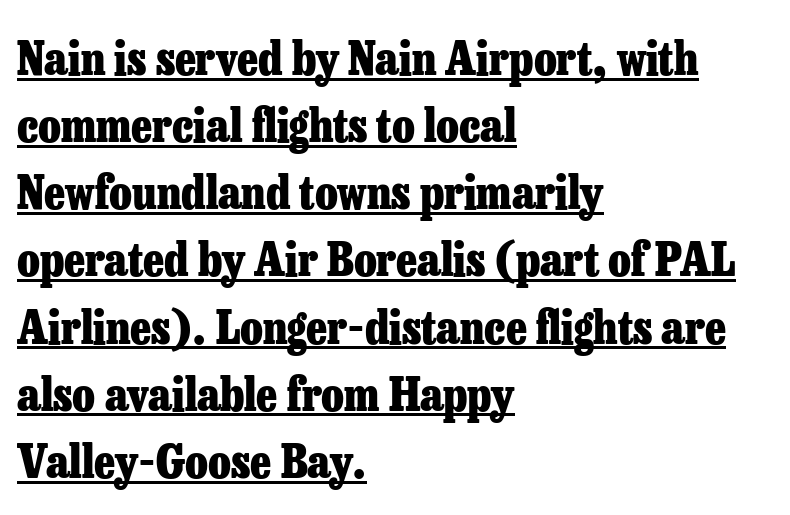
The image shows 46 px heavy serif type, upright; set left-aligned, normal line spacing (1.46x), normal letter spacing, underlined; low stroke contrast and a medium x-height.
